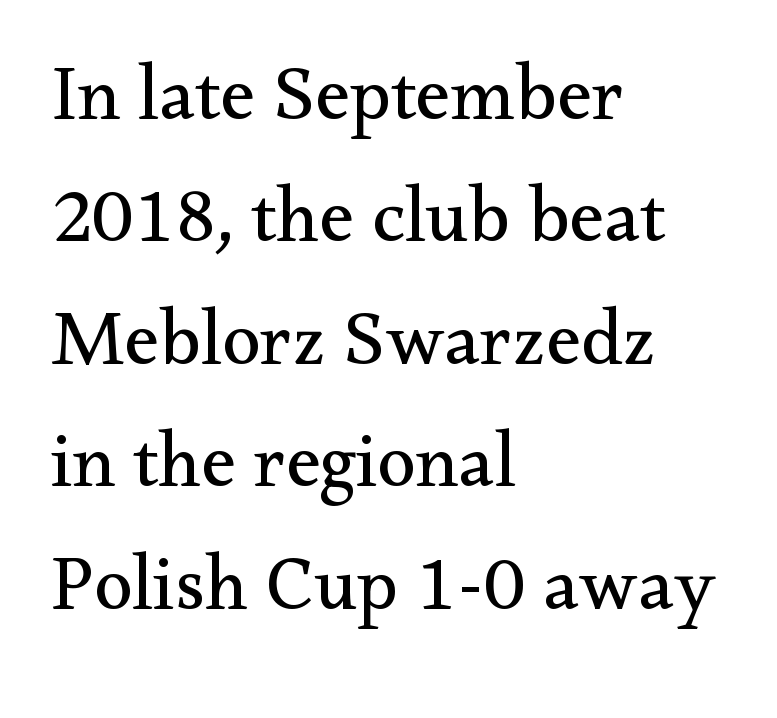
Left-aligned paragraph, ragged on the right. Think of a printed novel: that variable character pitch is what you see here. This is roman type, the default non-slanted kind. Observe the serifs anchoring each vertical stroke in this sample.
